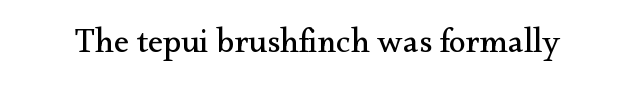
Letters rest on an invisible, unmarked baseline. Are there feet on the stems? There are — it's a serif. You could call the tracking neutral — neither tight nor loose. Ordinary non-slanted type is in use. This sample has the flowing, uneven cadence of proportional lettering.
